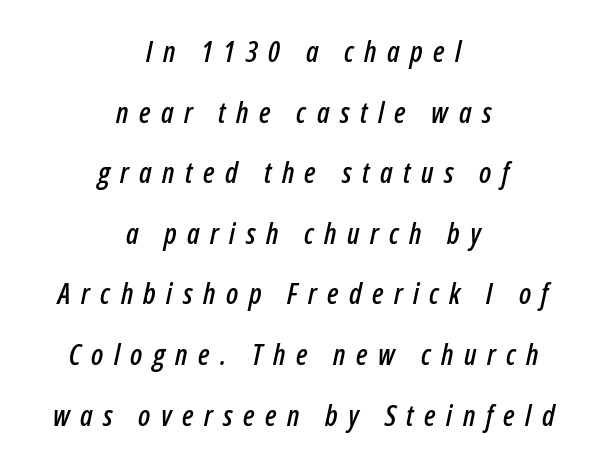
Quick note: underline off. Is this a fixed-width face? No — the glyphs have proportional, varying widths. Vertical spacing — loose. Teacher's note: observe the equal gaps on both sides — that is centered alignment.
